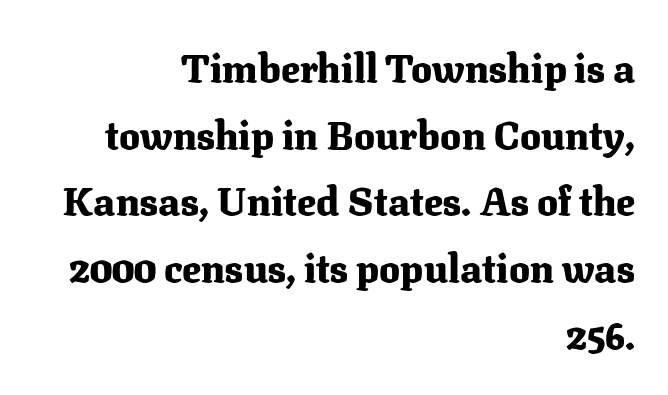
The image shows 39 px heavy serif type, upright; set right-aligned, line spacing 1.71x, normal letter spacing, not underlined; medium stroke contrast and a medium x-height.
